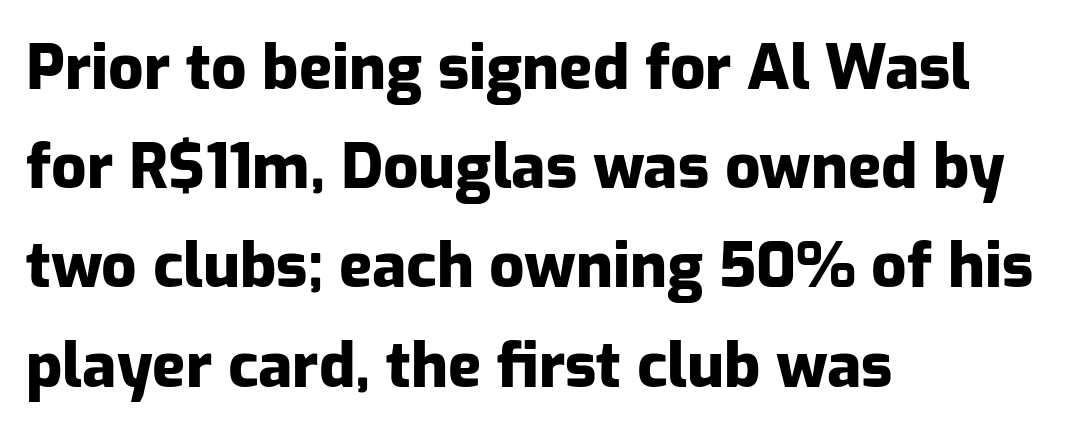
{"serif": "no", "italic": "no", "bold": "yes", "weight": "heavy", "width": "normal", "stroke_contrast": "low", "x_height": "medium", "monospaced": "no", "underline": "no", "align": "left", "line_spacing": "normal", "line_spacing_ratio": 1.6, "letter_spacing": "normal", "letter_spacing_em": 0.0, "glyph_px": 62}
